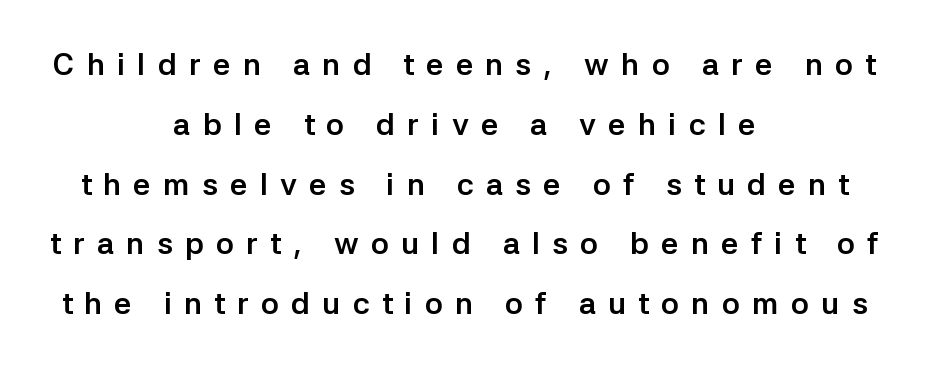
{"serif": "no", "italic": "no", "bold": "yes", "weight": "semibold", "width": "normal", "stroke_contrast": "low", "x_height": "medium", "monospaced": "no", "underline": "no", "align": "center", "line_spacing": "loose", "line_spacing_ratio": 1.93, "letter_spacing": "wide", "letter_spacing_em": 0.39, "glyph_px": 31}
